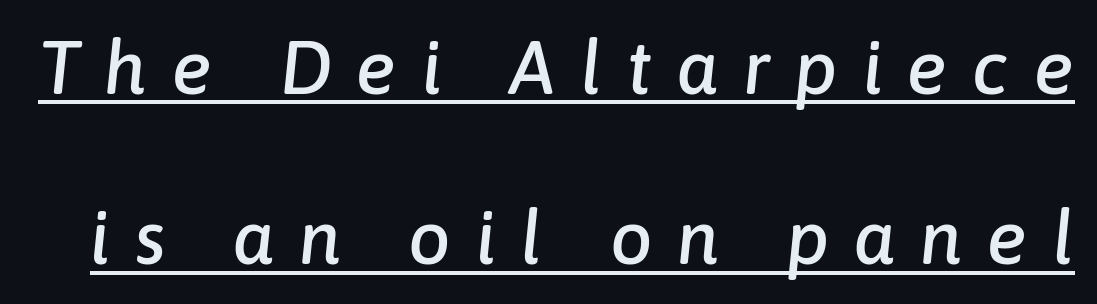
{"italic": "yes", "lean": "right", "slant_degrees": 6, "width": "normal", "stroke_contrast": "low", "x_height": "medium", "monospaced": "no", "underline": "yes", "line_spacing": "loose", "line_spacing_ratio": 2.27, "letter_spacing": "wide", "letter_spacing_em": 0.33, "glyph_px": 75}
